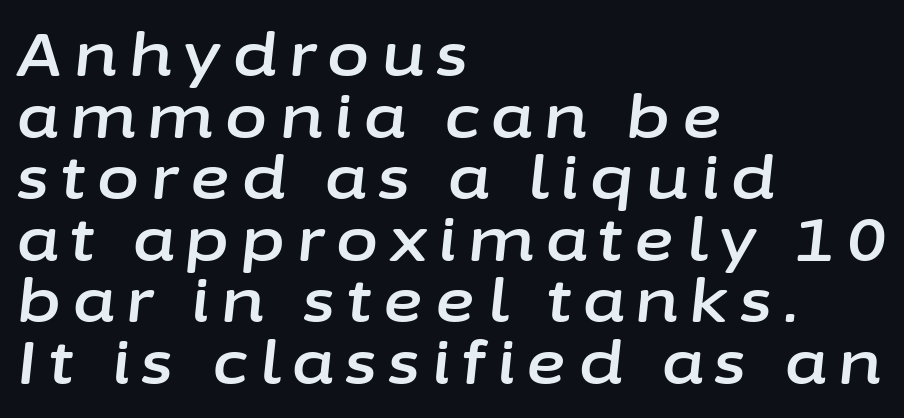
Left-aligned paragraph, ragged on the right. Anything drawn beneath the words? Only blank space. This sample uses expanded letter spacing, leaving extra air between glyphs. Posture: slanted. These lines huddle together more closely than default settings would place them.
